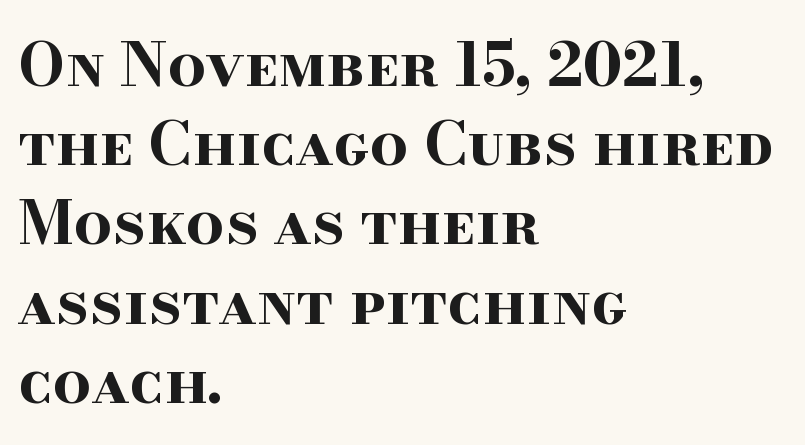
Q: Is the text bold? A: Yes.
Q: Is the text italic (slanted)? A: No, it is upright.
Q: Is the typeface a serif or a sans-serif typeface? A: Serif.
Q: Is the text underlined? A: No.
Q: How is the paragraph aligned? A: Left-aligned.
Q: Is the spacing between letters normal or unusually wide? A: Normal.
Q: Is the spacing between lines tight, normal or loose? A: Normal.
Q: Width (condensed, normal, or wide)? A: Wide.
Q: Stroke contrast? A: High.
Q: x-height? A: Small.
Q: Monospaced? A: No.
